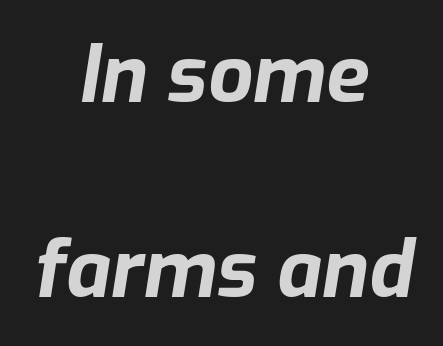
Leftover space on each line is divided equally before and after the words. The specimen omits any rule beneath the text block's lines. Stroke thickness is high; the sample reads as a true bold. This sample has the flowing, uneven cadence of proportional lettering. Airy leading.
